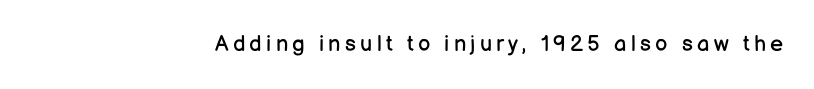
The image shows 22 px text type, upright; set not underlined.
